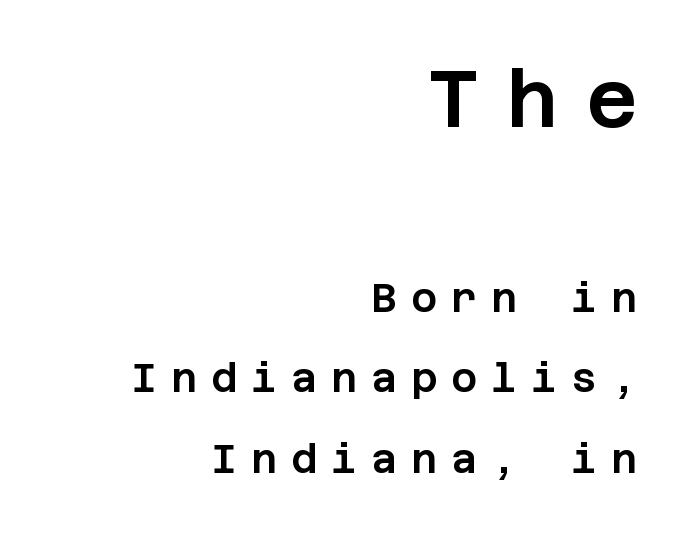
Q: Is the text italic (slanted)? A: No, it is upright.
Q: Is the typeface a serif or a sans-serif typeface? A: Sans-serif.
Q: Is the text underlined? A: No.
Q: How is the paragraph aligned? A: Right-aligned.
Q: Is the spacing between letters normal or unusually wide? A: Unusually wide.
Q: Is the spacing between lines tight, normal or loose? A: Loose.
Q: Which block of text is set in a larger size, the first (top) or the second (bottom)? A: The first (top) one.
Q: Width (condensed, normal, or wide)? A: Normal.
Q: Stroke contrast? A: Low.
Q: x-height? A: Large.
